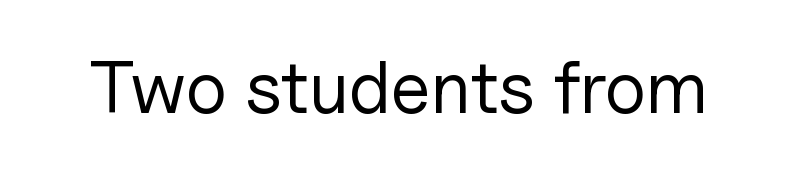
{"serif": "no", "italic": "no", "bold": "no", "weight": "regular", "width": "normal", "stroke_contrast": "low", "x_height": "medium", "monospaced": "no", "underline": "no", "letter_spacing": "normal", "letter_spacing_em": 0.0, "glyph_px": 73}
